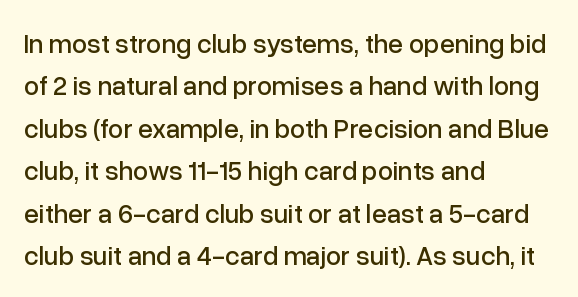
{"italic": "no", "underline": "no", "align": "left", "line_spacing": "normal", "line_spacing_ratio": 1.57, "letter_spacing": "normal", "letter_spacing_em": 0.0, "glyph_px": 27}
